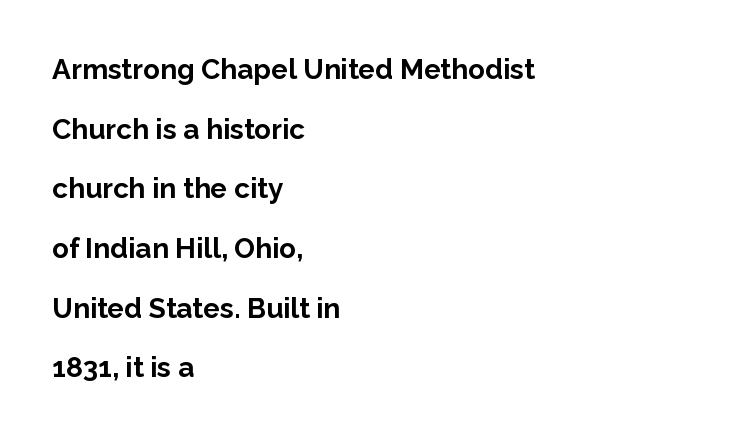
{"serif": "no", "italic": "no", "bold": "yes", "weight": "bold", "width": "normal", "stroke_contrast": "low", "x_height": "medium", "monospaced": "no", "underline": "no", "align": "left", "line_spacing": "loose", "line_spacing_ratio": 2.13, "letter_spacing": "normal", "letter_spacing_em": 0.0, "glyph_px": 28}
